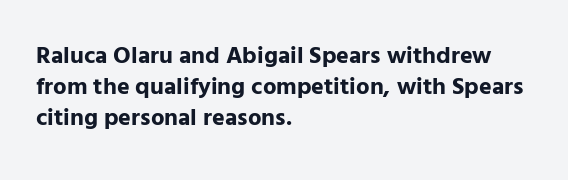
If you measured baseline to baseline, you'd find a middling distance. The specimen reads as upright at a glance. Glyph-to-glyph distance matches everyday printed text. Heavy, bold letterforms. Each row of text sits above clean, open space.
